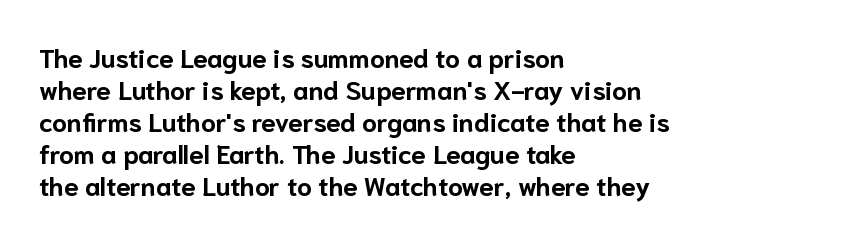
The image shows 26 px bold type, upright; set left-aligned, line spacing 1.23x, normal letter spacing, not underlined.
